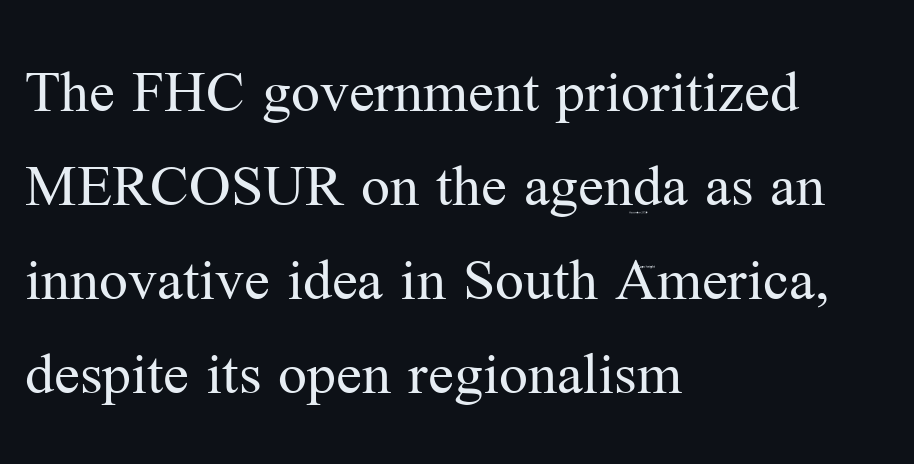
{"serif": "yes", "italic": "no", "bold": "no", "weight": "regular", "width": "normal", "stroke_contrast": "medium", "x_height": "medium", "monospaced": "no", "underline": "no", "align": "left", "line_spacing": "normal", "line_spacing_ratio": 1.47, "letter_spacing": "normal", "letter_spacing_em": 0.0, "glyph_px": 64}
